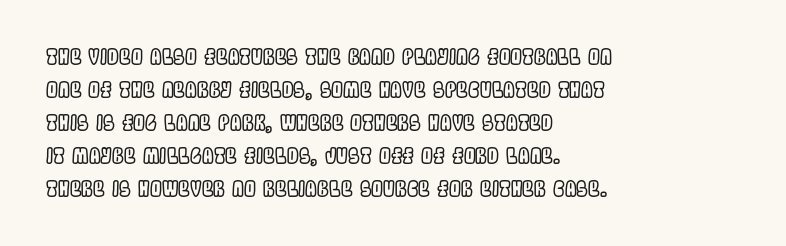
Do the letters lean? They stand straight. You could call the tracking neutral — neither tight nor loose. The passage shown is not underscored anywhere. The ragged edge is on the right, which tells us the setting is flush left. Students, observe: this is what conventionally led text looks like.
